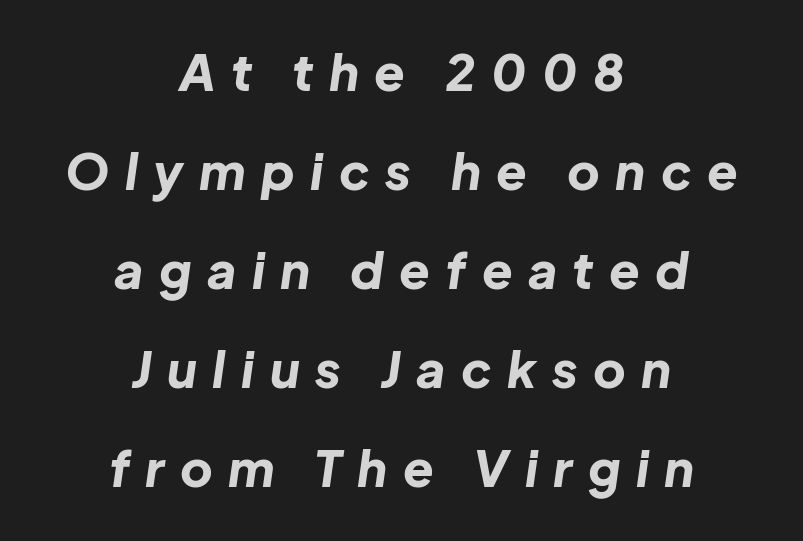
This is oblique type, the kind used for emphasis or titles. The specimen omits any rule beneath the text block's lines. Does the weight exceed regular? Yes, all the way to bold. The paragraph has two soft edges and a firm central axis.
